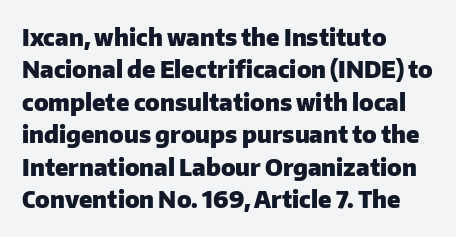
{"italic": "no", "bold": "yes", "underline": "no", "align": "left", "line_spacing": "normal", "line_spacing_ratio": 1.41, "letter_spacing": "normal", "letter_spacing_em": 0.0, "glyph_px": 23}
